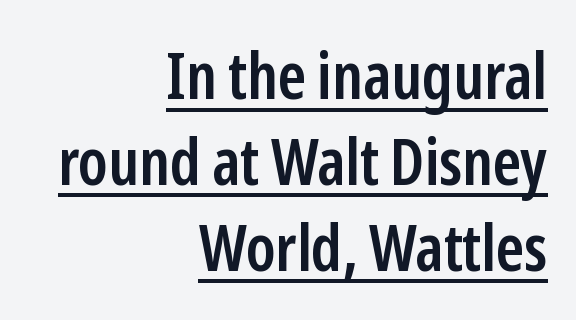
The image shows 65 px semibold, condensed sans-serif type, upright; set right-aligned, normal line spacing (1.32x), normal letter spacing, underlined; low stroke contrast and a medium x-height.
